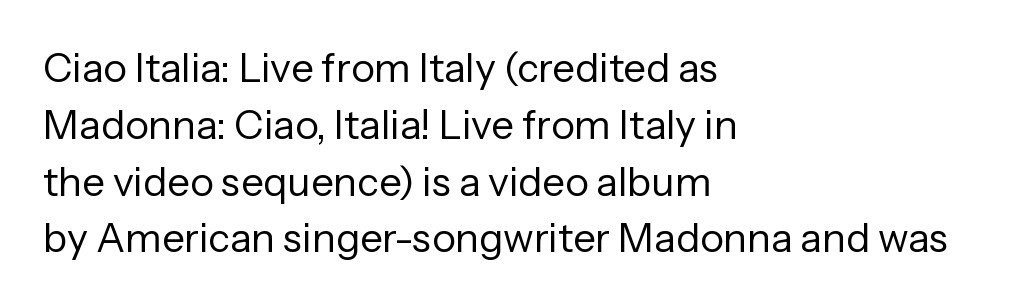
Q: Is the text bold? A: No.
Q: Is the text italic (slanted)? A: No, it is upright.
Q: Is the typeface a serif or a sans-serif typeface? A: Sans-serif.
Q: Is the text underlined? A: No.
Q: How is the paragraph aligned? A: Left-aligned.
Q: Is the spacing between letters normal or unusually wide? A: Normal.
Q: Is the spacing between lines tight, normal or loose? A: Normal.
Q: Width (condensed, normal, or wide)? A: Normal.
Q: Stroke contrast? A: Low.
Q: x-height? A: Medium.
Q: Monospaced? A: No.
